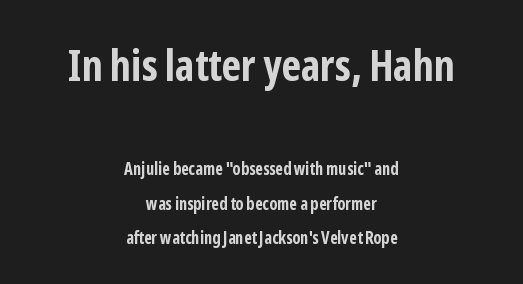
{"serif": "no", "italic": "no", "bold": "yes", "weight": "bold", "width": "condensed", "stroke_contrast": "low", "x_height": "medium", "monospaced": "no", "underline": "no", "align": "center", "line_spacing": "loose", "line_spacing_ratio": 2.02, "letter_spacing": "normal", "letter_spacing_em": 0.0, "larger_block": "first", "size_ratio": 2.53, "glyph_px": 43}
